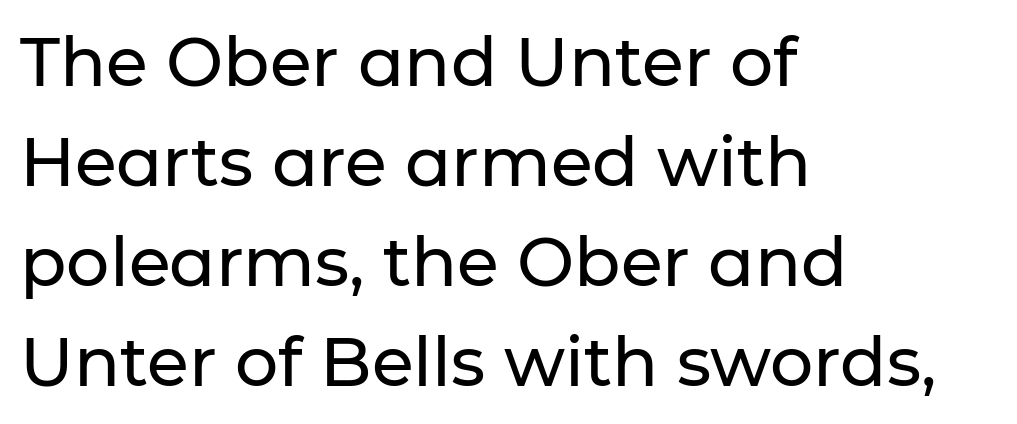
The area under the type is left untouched. Students, observe: this is what conventionally led text looks like. The passage is arranged the way most books set body copy — flush left. Default kerning and tracking; the words read as compact shapes. The passage shown is typed in a proportional face where columns would drift. This rendering employs a face without finishing strokes, i.e., a sans-serif.
